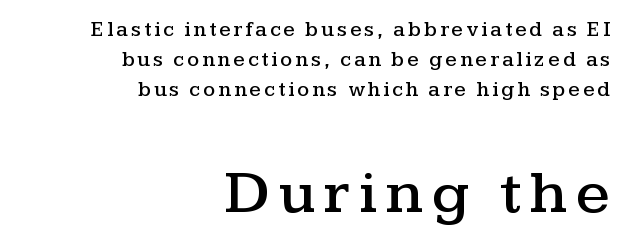
The more generous point size was reserved for the lower chunk. Letters rest on an invisible, unmarked baseline. Looks like regular typesetting: each glyph gets only the width it needs. In terms of posture, this sample is upright.
